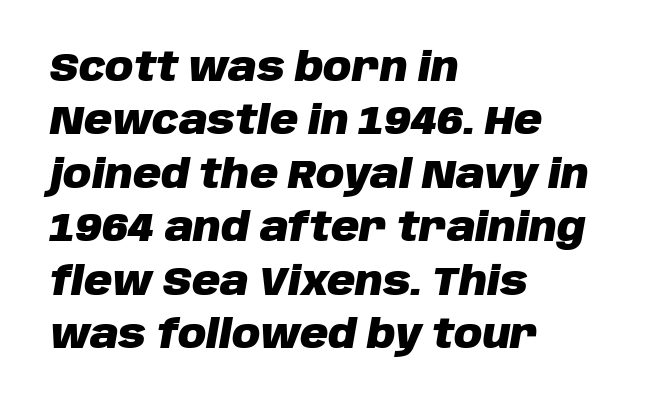
{"italic": "yes", "lean": "right", "slant_degrees": 10, "bold": "yes", "weight": "heavy", "width": "normal", "stroke_contrast": "low", "x_height": "large", "monospaced": "no", "underline": "no", "align": "left", "line_spacing": "normal", "line_spacing_ratio": 1.37, "letter_spacing": "normal", "letter_spacing_em": 0.0, "glyph_px": 39}
